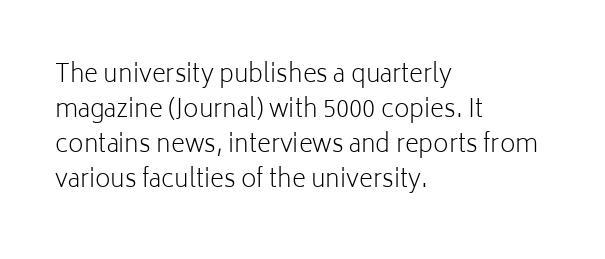
Q: Is the text bold? A: No.
Q: Is the text italic (slanted)? A: No, it is upright.
Q: Is the text underlined? A: No.
Q: How is the paragraph aligned? A: Left-aligned.
Q: Is the spacing between letters normal or unusually wide? A: Normal.
Q: Is the spacing between lines tight, normal or loose? A: Normal.
